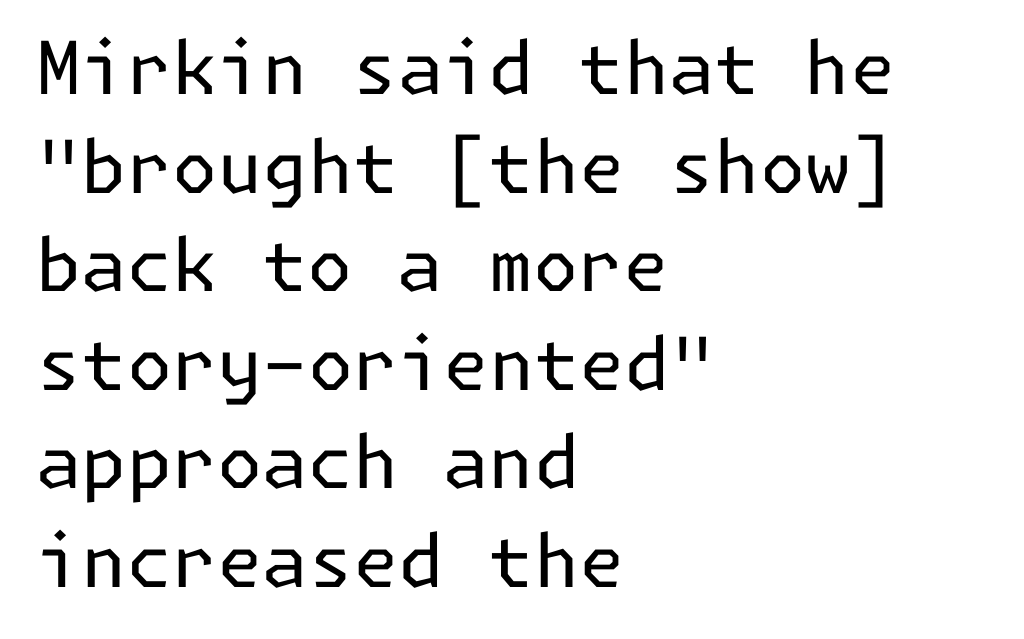
Q: Is the text bold? A: No.
Q: Is the text italic (slanted)? A: No, it is upright.
Q: Is the typeface a serif or a sans-serif typeface? A: Sans-serif.
Q: Is the text underlined? A: No.
Q: How is the paragraph aligned? A: Left-aligned.
Q: Is the spacing between letters normal or unusually wide? A: Normal.
Q: Is the spacing between lines tight, normal or loose? A: Normal.
Q: Width (condensed, normal, or wide)? A: Normal.
Q: Stroke contrast? A: Low.
Q: x-height? A: Medium.
